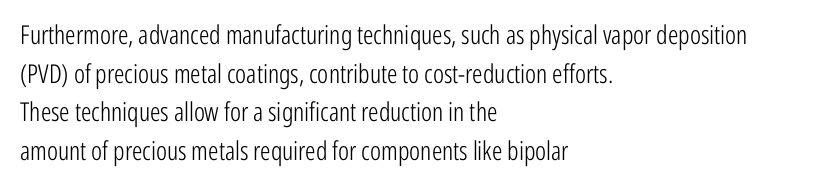
Posture: vertical. The weight tops out at a normal text grade. Words appear dense and cohesive because spacing is normal. If you drew a ruler down the left edge, every line would touch it. Line spacing here is normal. Underline: absent.
